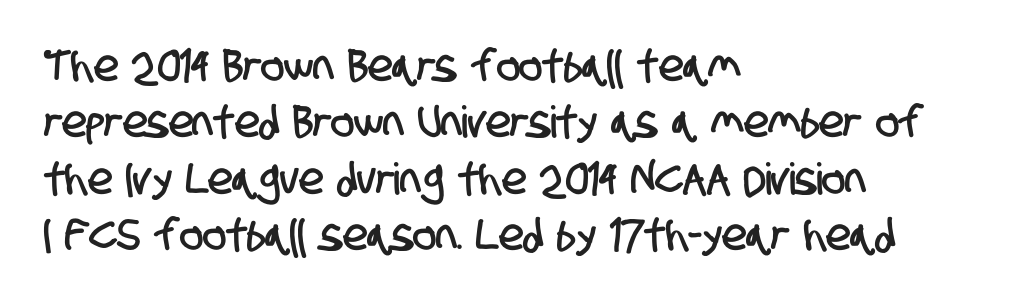
Note the varied advance widths — an 'i' is clearly narrower than an 'm'. The lines sit at an ordinary, default distance from one another. Regarding serifs, this sample does without them. Nobody drew a line under any word here. The letterforms sit shoulder to shoulder at normal distance.
